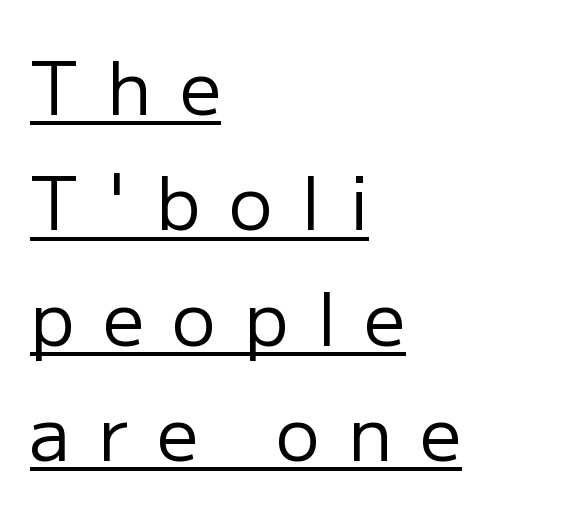
The lettering holds an erect, upright posture throughout. Someone cranked the tracking dial way up on this one. Interline gaps are of average width in this sample. The typeface chosen for these lines omits serifs. Is the block centered? No — it sits flush against the left margin.
